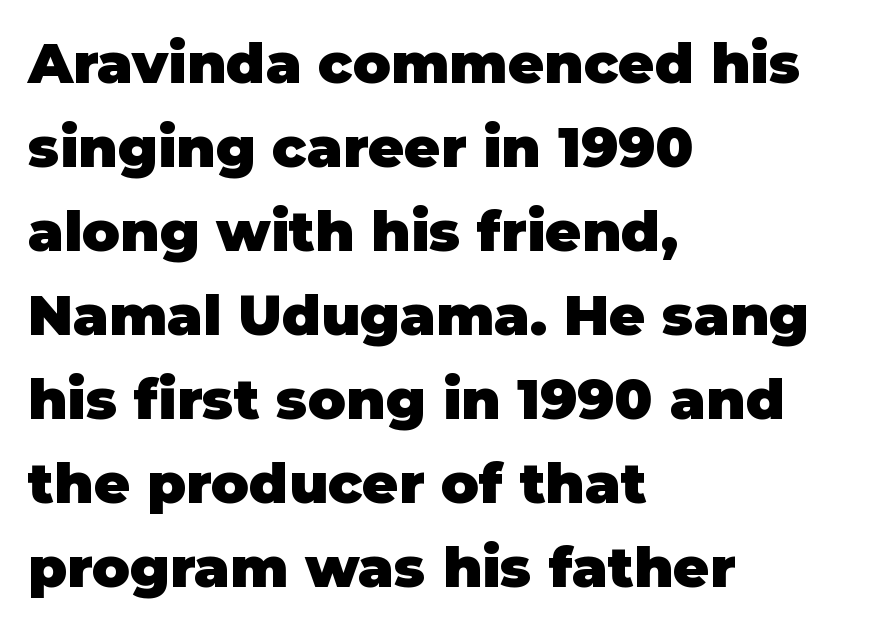
{"serif": "no", "italic": "no", "bold": "yes", "weight": "heavy", "width": "normal", "stroke_contrast": "low", "x_height": "large", "monospaced": "no", "underline": "no", "align": "left", "line_spacing": "normal", "line_spacing_ratio": 1.5, "letter_spacing": "normal", "letter_spacing_em": 0.0, "glyph_px": 56}
